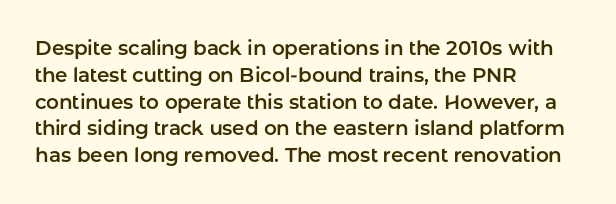
{"italic": "no", "underline": "no", "align": "left", "line_spacing": "normal", "line_spacing_ratio": 1.34, "letter_spacing": "normal", "letter_spacing_em": 0.0, "glyph_px": 20}
